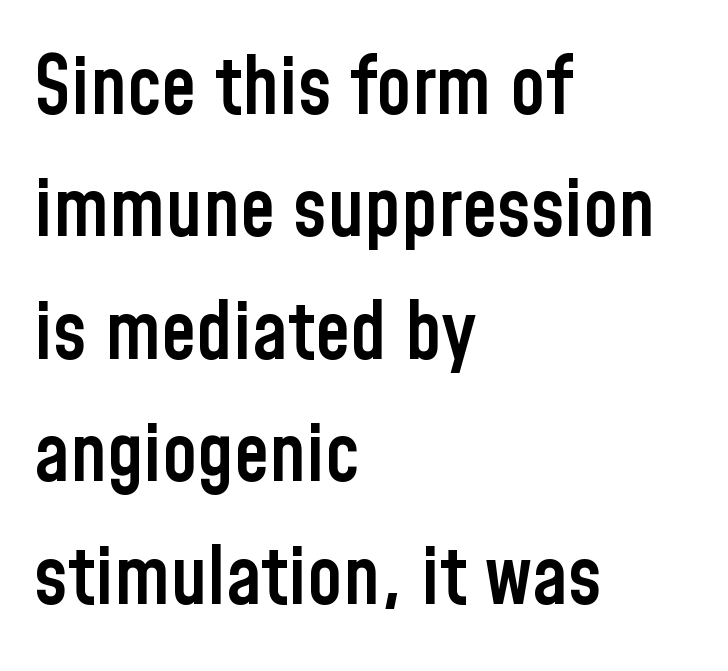
The text block is weighted toward the left margin, trailing off unevenly rightward. A normal amount of white space separates one row of letters from the next. A typesetter would label this face a sans. Characters follow at the spacing the type designer built in.
